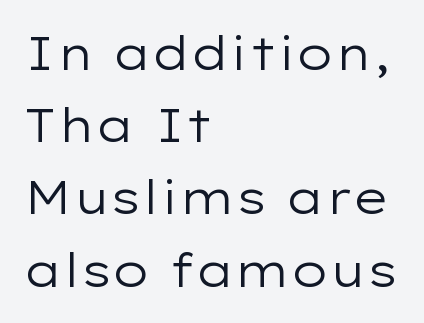
The image shows 46 px regular-weight, wide sans-serif type, upright; set left-aligned, normal line spacing (1.57x), normal letter spacing, not underlined; low stroke contrast and a medium x-height.
